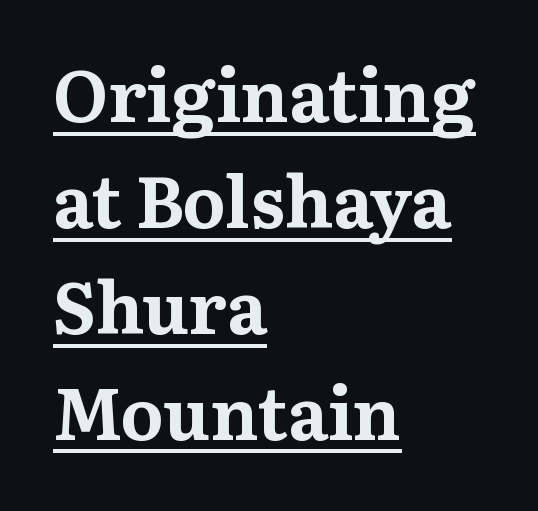
How heavy is the stroke? Heavy — this is a bold. Serif or sans? Serif — the stroke terminals have little feet. A classic flush-left, rag-right setting is used for this passage. Students, observe: this is what conventionally led text looks like.
